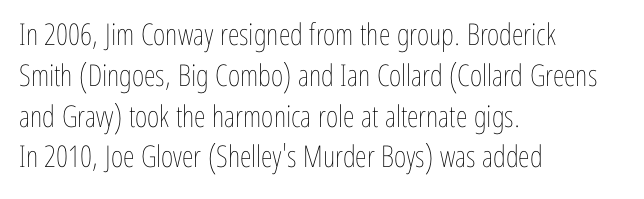
{"italic": "no", "bold": "no", "weight": "thin", "width": "condensed", "stroke_contrast": "low", "x_height": "medium", "monospaced": "no", "underline": "no", "align": "left", "line_spacing": "normal", "line_spacing_ratio": 1.36, "letter_spacing": "normal", "letter_spacing_em": 0.0, "glyph_px": 30}
